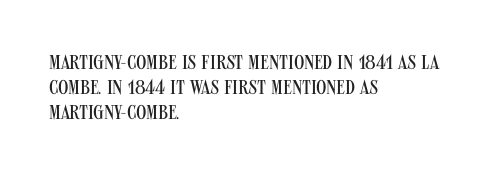
{"italic": "no", "bold": "no", "underline": "no", "align": "left", "line_spacing_ratio": 1.24, "letter_spacing": "normal", "letter_spacing_em": 0.0, "glyph_px": 20}
